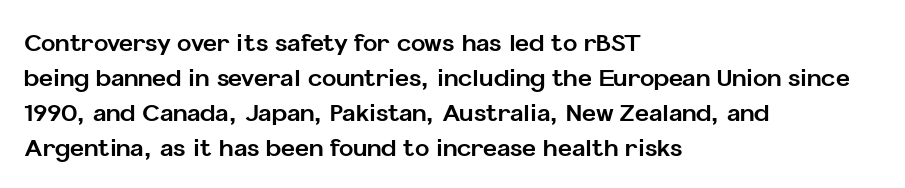
Q: Is the text bold? A: Yes.
Q: Is the text italic (slanted)? A: No, it is upright.
Q: Is the text underlined? A: No.
Q: How is the paragraph aligned? A: Left-aligned.
Q: Is the spacing between letters normal or unusually wide? A: Normal.
Q: Is the spacing between lines tight, normal or loose? A: Normal.
